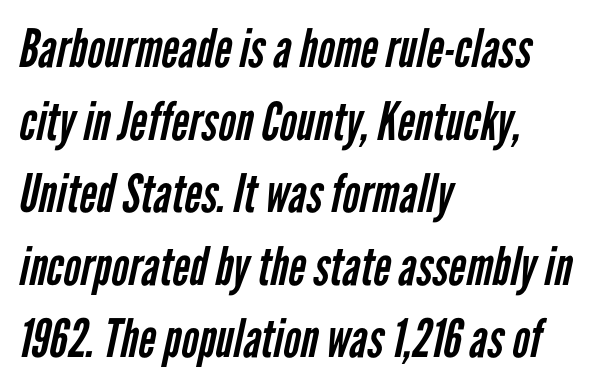
This sample has the flowing, uneven cadence of proportional lettering. The leading is moderate, giving the passage an even texture. To sum up the face: it is a sans, with no serifs. No chunkiness to these letters — they're not bold. Plain, unruled lines of type.
